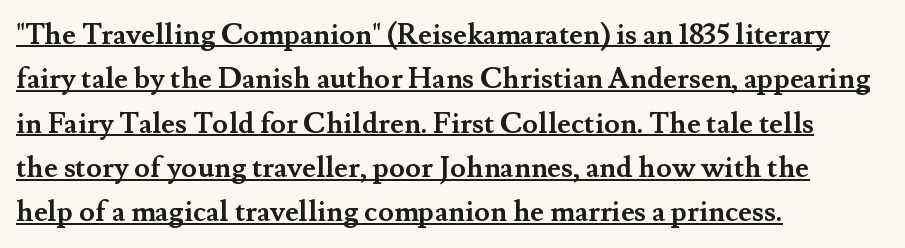
The rendering shows small feet on the letterforms — a serif design. Do the characters align in a grid? No, the font is proportional. Regular leading. Posture: straight, roman, zero tilt.
